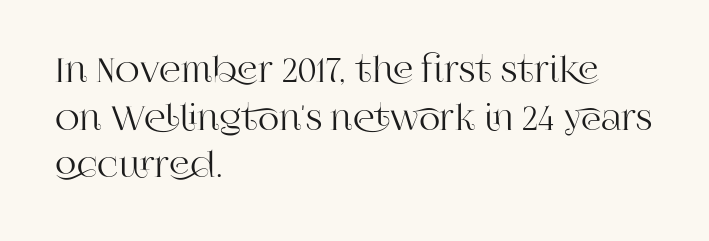
The passage shown is typed in a proportional face where columns would drift. Each line starts at the same left margin while the right side varies. Vertical spacing — default. This sample uses an upright cut, with every glyph sitting square on the baseline. This sample uses a serif face. Short note: letters normally spaced.
